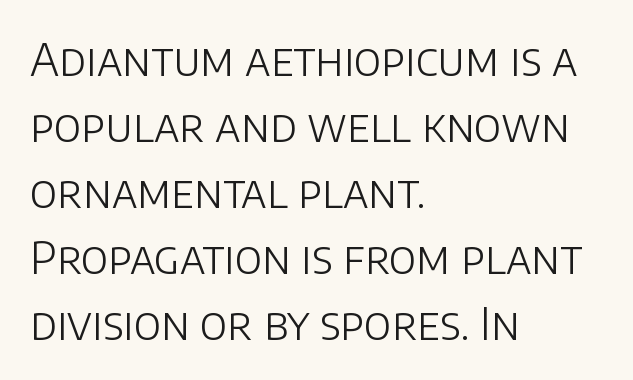
Q: Is the text bold? A: No.
Q: Is the text italic (slanted)? A: No, it is upright.
Q: Is the typeface a serif or a sans-serif typeface? A: Sans-serif.
Q: Is the text underlined? A: No.
Q: How is the paragraph aligned? A: Left-aligned.
Q: Is the spacing between letters normal or unusually wide? A: Normal.
Q: Is the spacing between lines tight, normal or loose? A: Normal.
Q: Width (condensed, normal, or wide)? A: Normal.
Q: Stroke contrast? A: Low.
Q: x-height? A: Large.
Q: Monospaced? A: No.
